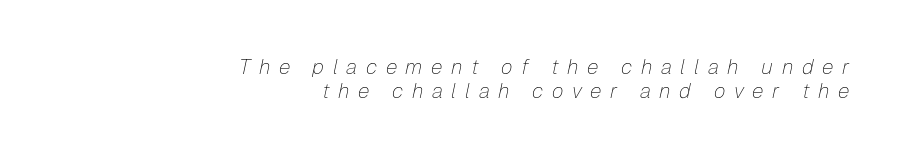
The image shows 21 px text type, italic (leaning right); set right-aligned, tight line spacing (1.15x), unusually wide letter spacing (+0.41 em), not underlined.
